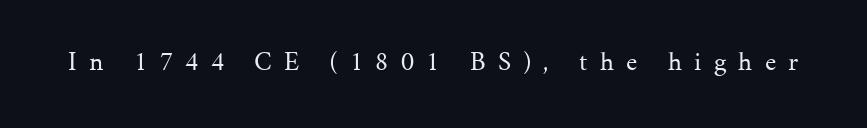
Ascenders rise straight up at ninety degrees. Vertical stems look standard width or narrower in stroke. Plain, unruled lines of type. In terms of letterspacing, this is a distinctly airy, spread setting.
